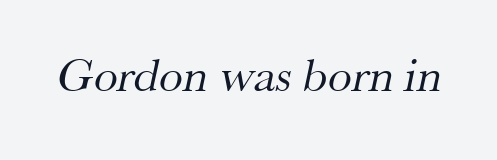
The image shows 48 px regular-weight serif type; set normal letter spacing, not underlined; medium stroke contrast and a small x-height.
